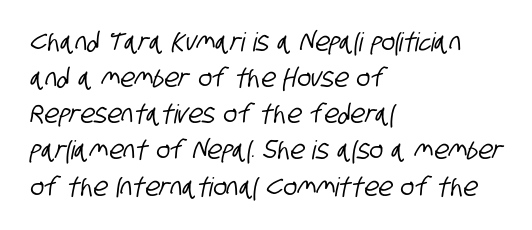
{"underline": "no", "align": "left", "line_spacing": "normal", "line_spacing_ratio": 1.39, "letter_spacing": "normal", "letter_spacing_em": 0.0, "glyph_px": 26}
